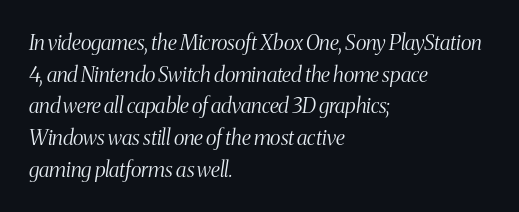
The image shows 21 px text type, italic (leaning right); set left-aligned, normal line spacing (1.51x), normal letter spacing, not underlined.
